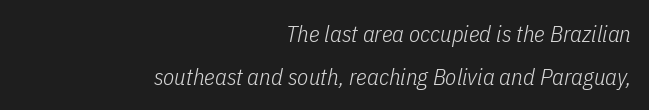
{"italic": "yes", "lean": "right", "slant_degrees": 11, "bold": "no", "underline": "no", "align": "right", "line_spacing_ratio": 1.86, "letter_spacing": "normal", "letter_spacing_em": 0.0, "glyph_px": 23}
